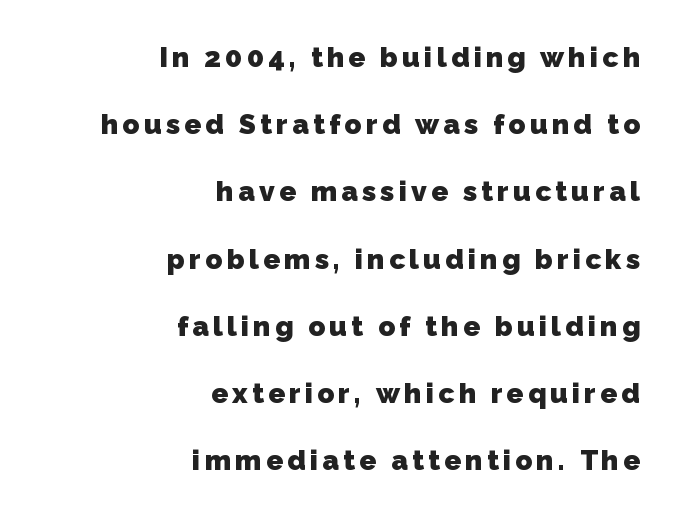
{"serif": "no", "bold": "yes", "weight": "heavy", "width": "normal", "stroke_contrast": "low", "x_height": "medium", "monospaced": "no", "underline": "no", "align": "right", "line_spacing": "loose", "line_spacing_ratio": 2.4, "glyph_px": 28}
